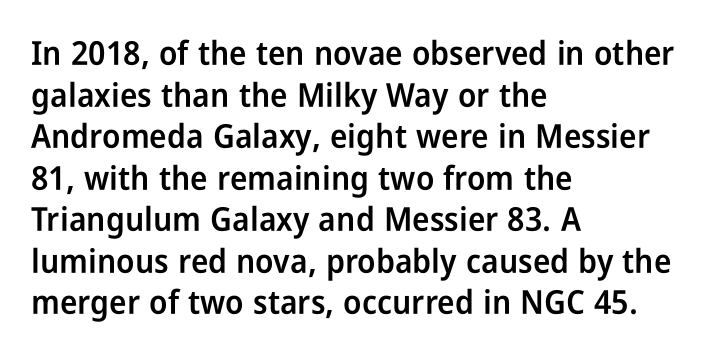
The image shows 33 px semibold, condensed sans-serif type, upright; set left-aligned, normal line spacing (1.26x), normal letter spacing, not underlined; low stroke contrast and a medium x-height.
